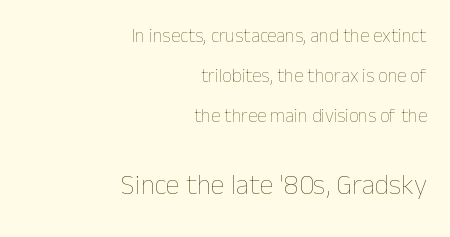
A typesetter would call this proportional, since set widths differ per character. The face looks like a standard text weight, possibly lighter. What's the leading like? Stretched, with rows far apart. Notice how the passage keeps a crisp vertical edge on the right only.
